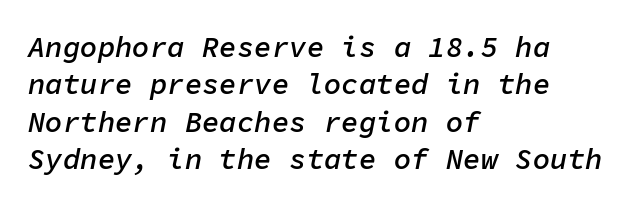
The image shows 29 px semibold type, italic (leaning right), monospaced; set left-aligned, normal line spacing (1.29x), normal letter spacing, not underlined; low stroke contrast and a medium x-height.
